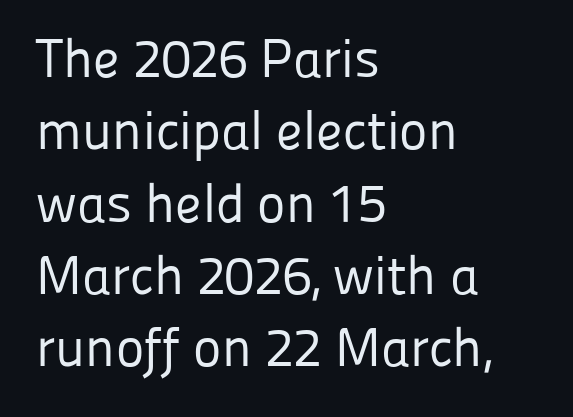
{"serif": "no", "italic": "no", "bold": "no", "weight": "regular", "width": "normal", "stroke_contrast": "low", "x_height": "medium", "monospaced": "no", "underline": "no", "align": "left", "line_spacing": "normal", "line_spacing_ratio": 1.34, "letter_spacing": "normal", "letter_spacing_em": 0.0, "glyph_px": 54}
